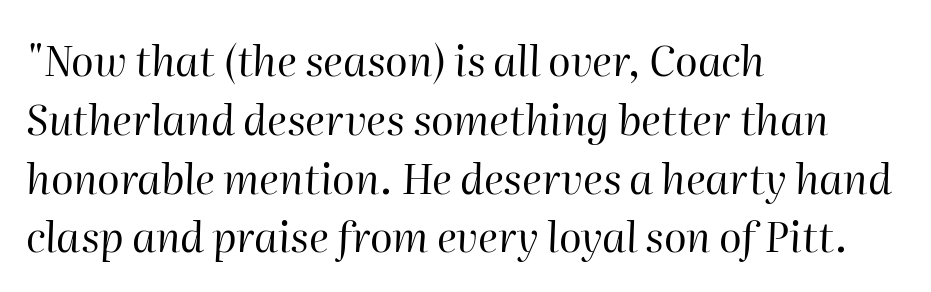
The image shows 42 px regular-weight type, italic (leaning right); set left-aligned, normal line spacing (1.4x), normal letter spacing, not underlined; high stroke contrast and a medium x-height.
